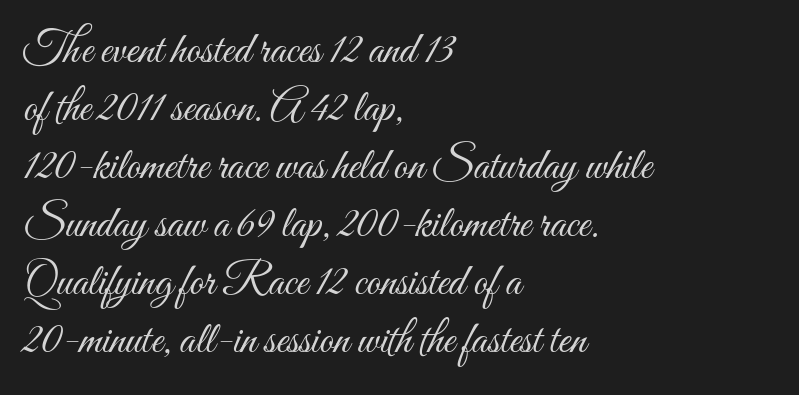
The image shows 45 px light, condensed type; set left-aligned, normal line spacing (1.29x), normal letter spacing, not underlined; medium stroke contrast and a small x-height.
